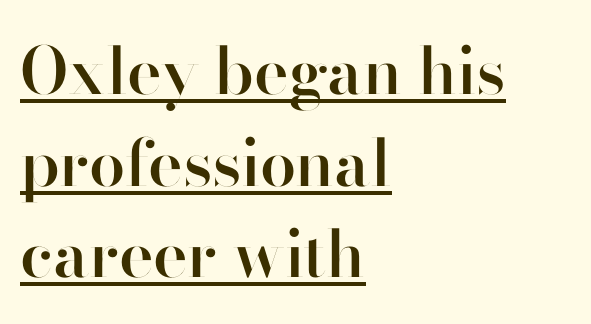
The image shows 65 px semibold sans-serif type, upright; set left-aligned, normal line spacing (1.41x), normal letter spacing, underlined; high stroke contrast and a small x-height.
